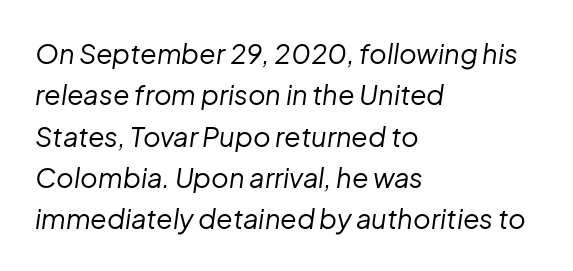
The image shows 27 px text type, italic (leaning right); set left-aligned, normal line spacing (1.53x), normal letter spacing, not underlined.
